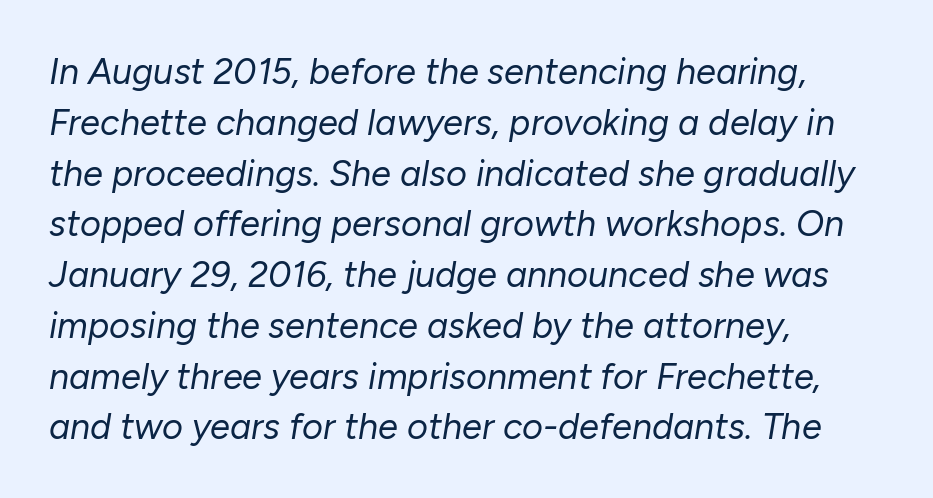
The image shows 36 px regular-weight type, italic (leaning right); set left-aligned, normal line spacing (1.41x), normal letter spacing, not underlined; low stroke contrast and a medium x-height.
